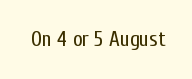
The image shows 21 px text type, upright; set normal letter spacing, not underlined.
